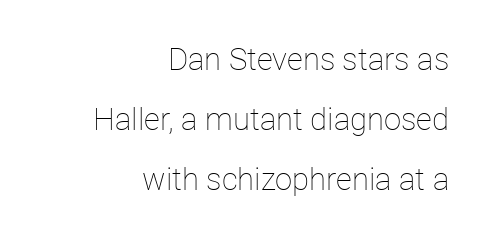
The image shows 31 px thin type, upright; set right-aligned, loose line spacing (1.93x), normal letter spacing, not underlined; low stroke contrast and a medium x-height.
